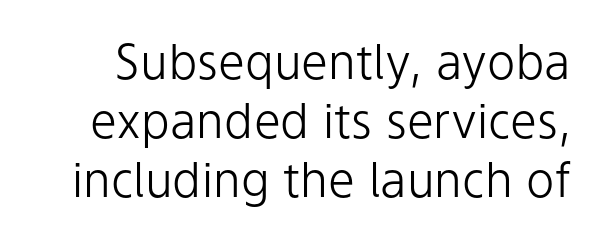
The image shows 48 px light sans-serif type, upright; set line spacing 1.23x, normal letter spacing, not underlined; low stroke contrast and a medium x-height.
